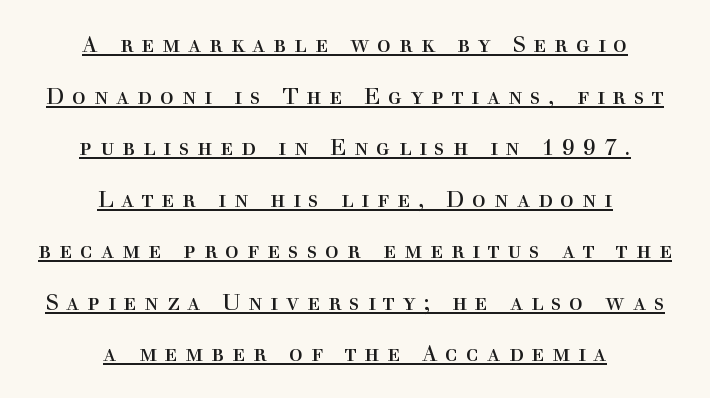
The image shows 23 px text type, upright; set centered, loose line spacing (2.24x), unusually wide letter spacing (+0.34 em), underlined.
